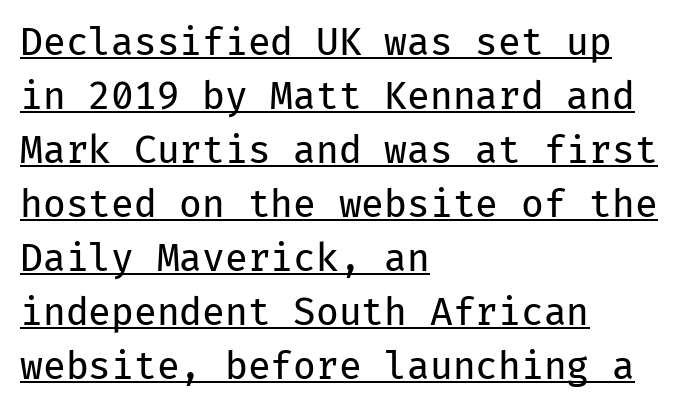
The font sits on the lighter half of the weight spectrum, regular included. Characters follow at the spacing the type designer built in. The font family rendered here belongs to the sans-serif group. Is the block centered? No — it sits flush against the left margin. Italic: no, the glyphs are upright roman. The line-height multiplier appears to be the usual default.
